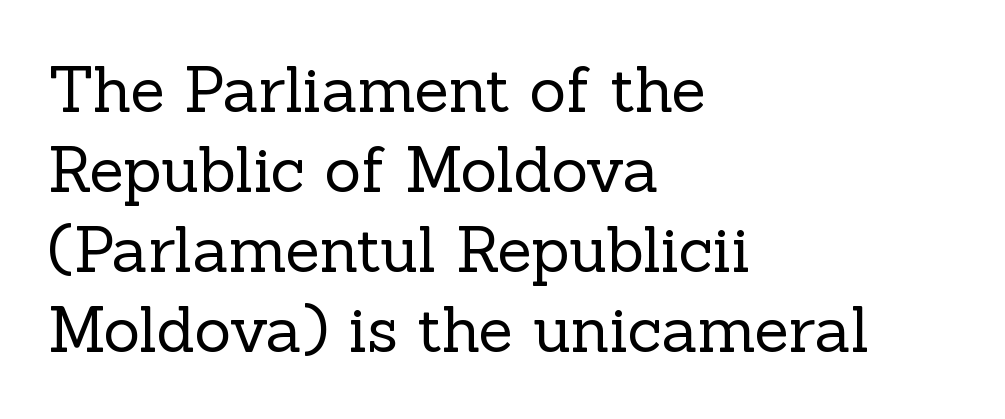
Casual observation: everything's shoved over to the left. The type sits square on the baseline with zero lean. The block of text has a typical density, with ordinary space between rows. Clear beneath every line of the passage. Varying glyph widths throughout — classic text-font behaviour. No extra ink here — the face is not bold.
